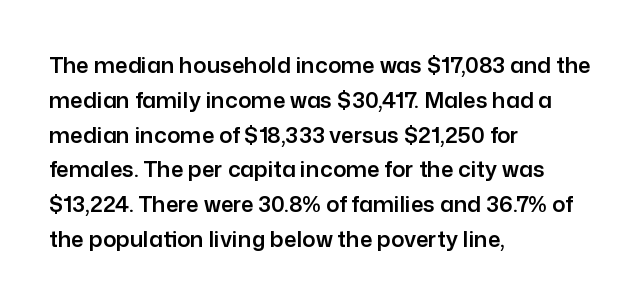
Q: Is the text italic (slanted)? A: No, it is upright.
Q: Is the text underlined? A: No.
Q: How is the paragraph aligned? A: Left-aligned.
Q: Is the spacing between letters normal or unusually wide? A: Normal.
Q: Is the spacing between lines tight, normal or loose? A: Normal.
